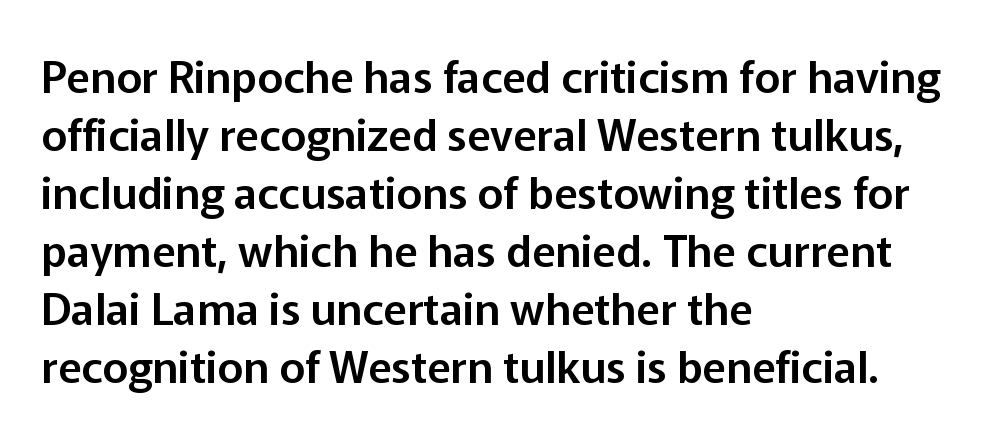
{"serif": "no", "italic": "no", "width": "normal", "stroke_contrast": "low", "x_height": "medium", "monospaced": "no", "underline": "no", "align": "left", "line_spacing": "normal", "line_spacing_ratio": 1.32, "letter_spacing": "normal", "letter_spacing_em": 0.0, "glyph_px": 44}
